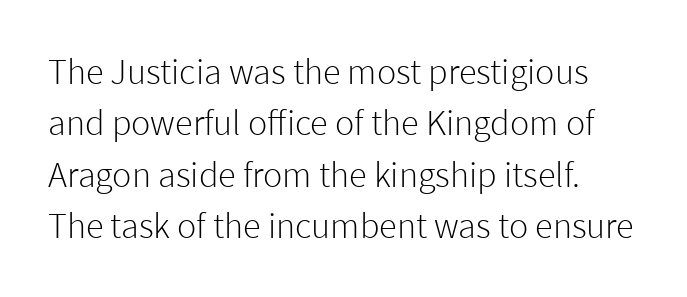
A typesetter would call this proportional, since set widths differ per character. No feet cap the strokes, marking this as sans-serif type. A quiet, ordinary-to-light weight characterises the typeface. This rendering features lettering with no underline. Rows of type keep a routine distance in the vertical direction.
